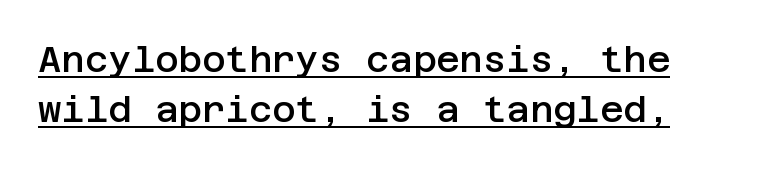
Is there much room between lines? A standard amount, neither cramped nor airy. Look at the tracking — it's just the regular setting, nothing added. On the weight axis this lands at semibold, roughly 600. The characters display no serif detailing; their extremities are plain. Nope, not italic — everything's standing straight. This rendering features underlined lettering.
